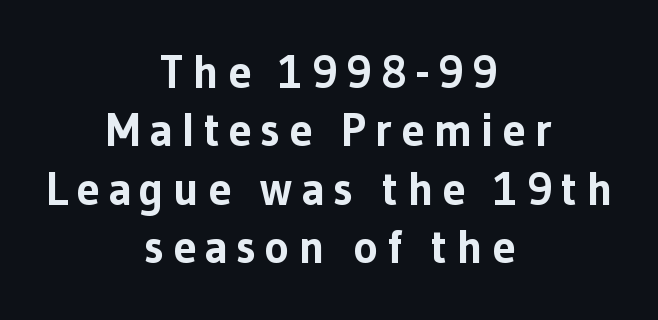
The image shows 46 px bold sans-serif type, upright; set centered, normal line spacing (1.27x), not underlined; low stroke contrast and a medium x-height.
